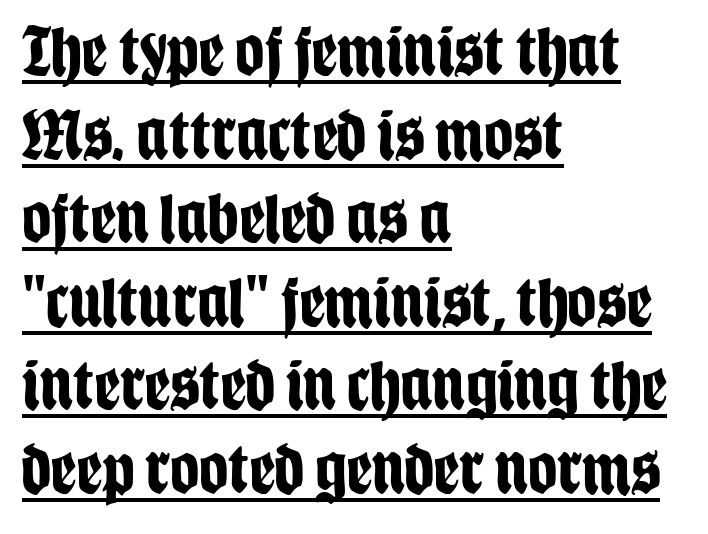
{"serif": "no", "italic": "no", "bold": "yes", "weight": "bold", "width": "condensed", "stroke_contrast": "low", "x_height": "large", "monospaced": "no", "underline": "yes", "align": "left", "line_spacing_ratio": 1.16, "letter_spacing": "normal", "letter_spacing_em": 0.0, "glyph_px": 72}
